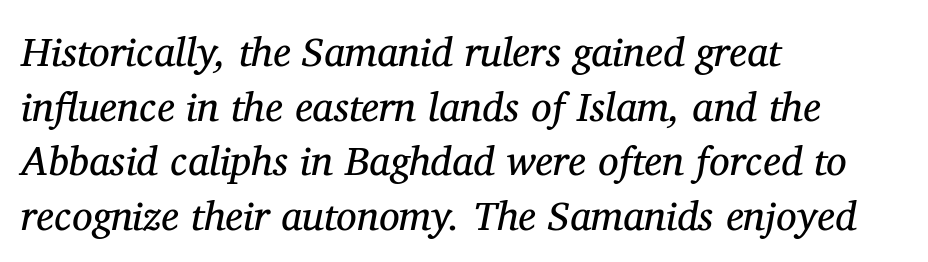
I'd call this a serif setting — the letters wear small feet. In CSS terms this would be text-align: left. Honestly, there is no underline to notice here at all. The block of text has a typical density, with ordinary space between rows. Varying glyph widths throughout — classic text-font behaviour.
